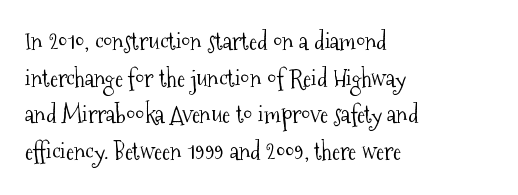
Q: Is the text bold? A: No.
Q: Is the text italic (slanted)? A: No, it is upright.
Q: Is the text underlined? A: No.
Q: How is the paragraph aligned? A: Left-aligned.
Q: Is the spacing between letters normal or unusually wide? A: Normal.
Q: Is the spacing between lines tight, normal or loose? A: Normal.
